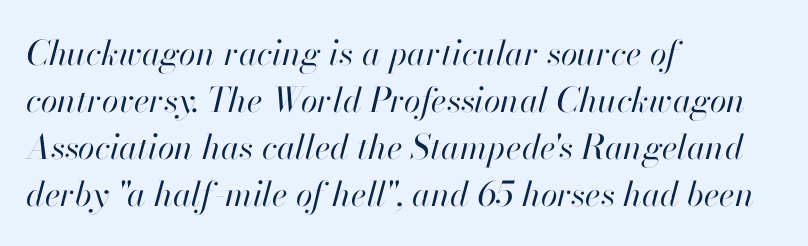
The image shows 34 px regular-weight type, italic (leaning right); set left-aligned, normal line spacing (1.38x), normal letter spacing, not underlined; high stroke contrast and a small x-height.
